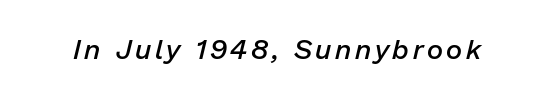
{"italic": "yes", "lean": "right", "slant_degrees": 13, "bold": "semi", "weight": "semibold", "width": "normal", "stroke_contrast": "low", "x_height": "medium", "monospaced": "no", "underline": "no", "glyph_px": 28}
